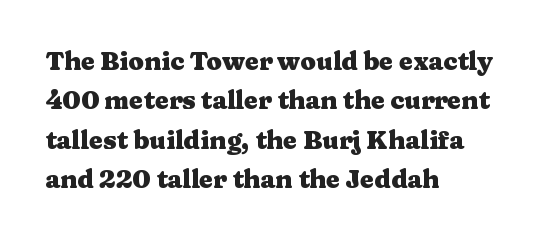
{"italic": "no", "bold": "yes", "underline": "no", "align": "left", "line_spacing": "normal", "line_spacing_ratio": 1.58, "letter_spacing": "normal", "letter_spacing_em": 0.0, "glyph_px": 25}
